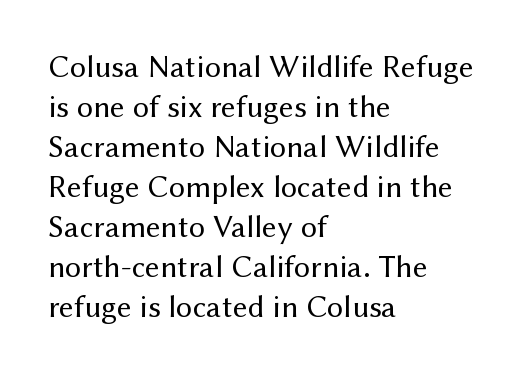
{"serif": "no", "italic": "no", "bold": "no", "weight": "regular", "width": "normal", "stroke_contrast": "medium", "x_height": "medium", "monospaced": "no", "underline": "no", "align": "left", "line_spacing": "normal", "line_spacing_ratio": 1.25, "letter_spacing": "normal", "letter_spacing_em": 0.0, "glyph_px": 32}
